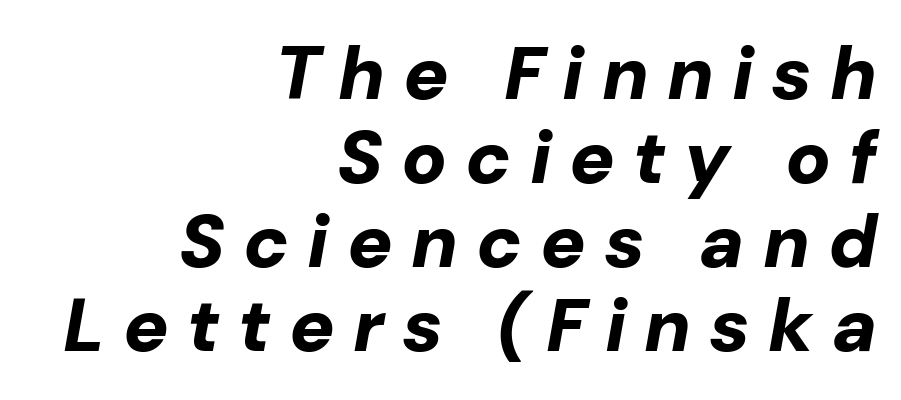
Q: Is the text bold? A: Yes.
Q: Is the text italic (slanted)? A: Yes, it leans right by about 10 degrees.
Q: Is the text underlined? A: No.
Q: How is the paragraph aligned? A: Right-aligned.
Q: Is the spacing between letters normal or unusually wide? A: Unusually wide.
Q: Is the spacing between lines tight, normal or loose? A: Tight.
Q: Width (condensed, normal, or wide)? A: Normal.
Q: Stroke contrast? A: Low.
Q: x-height? A: Medium.
Q: Monospaced? A: No.
